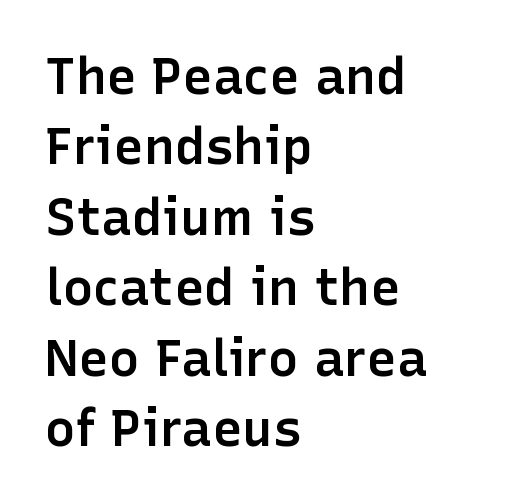
Q: Is the text bold? A: Semi-bold.
Q: Is the text italic (slanted)? A: No, it is upright.
Q: Is the typeface a serif or a sans-serif typeface? A: Sans-serif.
Q: Is the text underlined? A: No.
Q: How is the paragraph aligned? A: Left-aligned.
Q: Is the spacing between letters normal or unusually wide? A: Normal.
Q: Is the spacing between lines tight, normal or loose? A: Normal.
Q: Width (condensed, normal, or wide)? A: Normal.
Q: Stroke contrast? A: Low.
Q: x-height? A: Medium.
Q: Monospaced? A: No.
